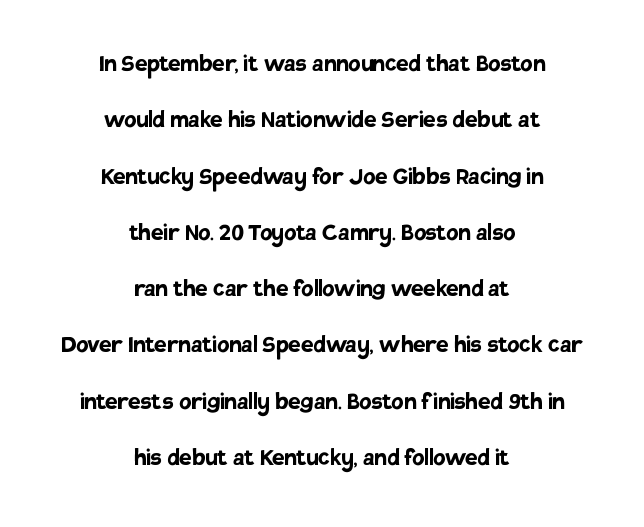
You could not count columns in this text — the font is proportionally spaced. No word sits above an underline. No italicization has been applied; the sample stays upright. Students, this is bold: see how much ink each stroke carries.
